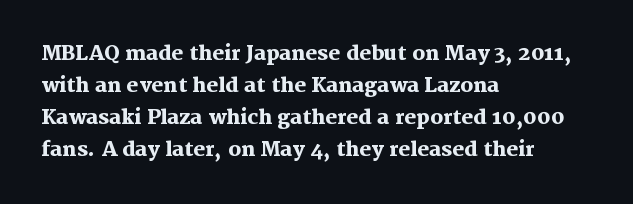
Q: Is the text bold? A: Yes.
Q: Is the text italic (slanted)? A: No, it is upright.
Q: Is the text underlined? A: No.
Q: How is the paragraph aligned? A: Left-aligned.
Q: Is the spacing between letters normal or unusually wide? A: Normal.
Q: Is the spacing between lines tight, normal or loose? A: Normal.
